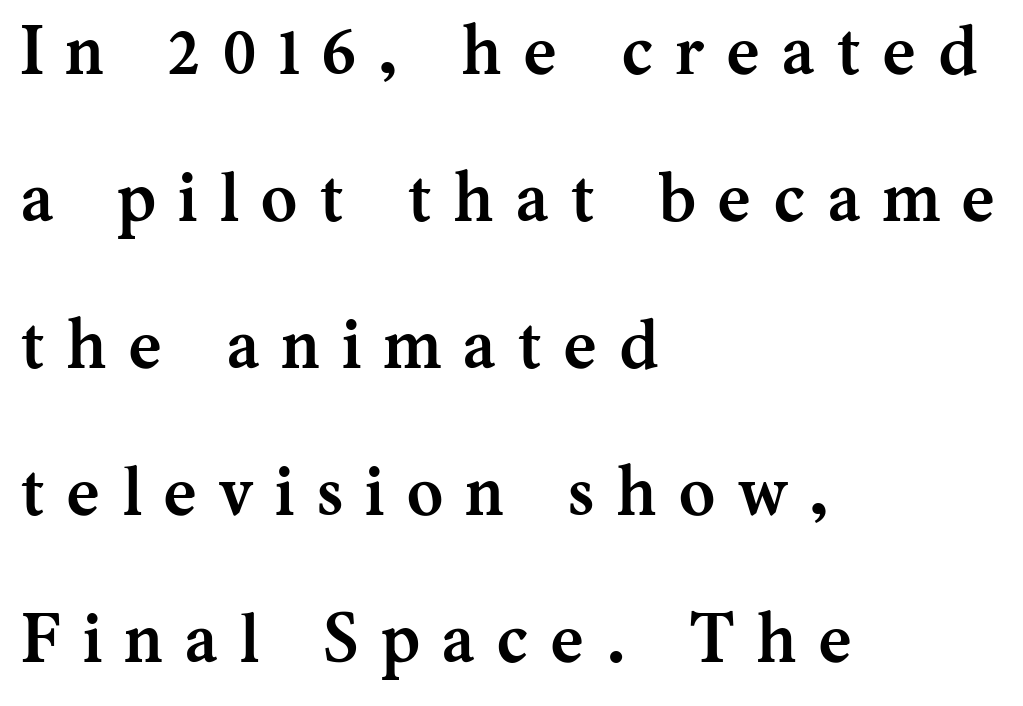
Q: Is the text bold? A: Yes.
Q: Is the text italic (slanted)? A: No, it is upright.
Q: Is the typeface a serif or a sans-serif typeface? A: Serif.
Q: Is the text underlined? A: No.
Q: How is the paragraph aligned? A: Left-aligned.
Q: Is the spacing between letters normal or unusually wide? A: Unusually wide.
Q: Is the spacing between lines tight, normal or loose? A: Loose.
Q: Width (condensed, normal, or wide)? A: Normal.
Q: Stroke contrast? A: Medium.
Q: x-height? A: Medium.
Q: Monospaced? A: No.
